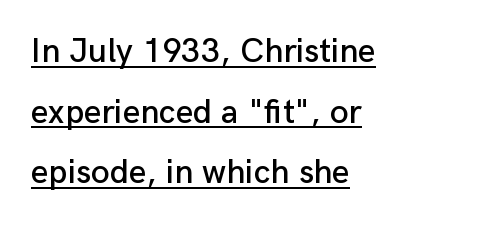
This rendering leaves character spacing at its baseline value. Ordinary non-slanted type is in use. Emphasis is given by a line drawn under the lettering. Horizontally, the lines are justified to the leading edge only. You could not count columns in this text — the font is proportionally spaced.
